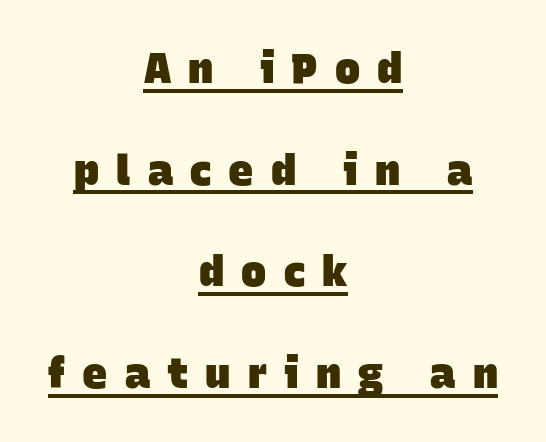
Observe the wide spacing: letters keep a clear distance from each other. The typeface chosen for these lines omits serifs. Caption: multi-line text, centered on the measure. Each letter keeps its own natural width here, so spacing adapts to shape.
